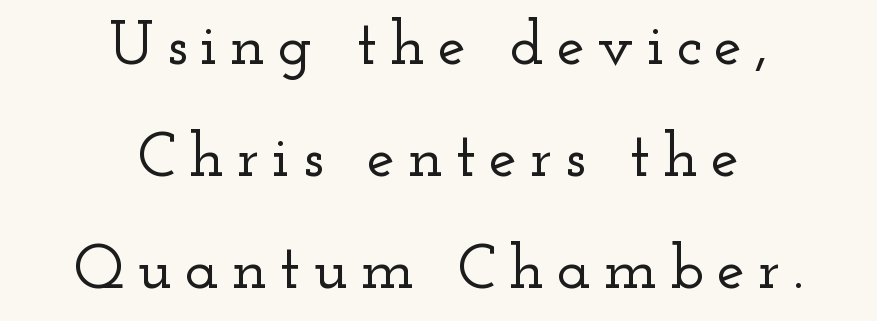
I'd call this a serif setting — the letters wear small feet. Looks like regular typesetting: each glyph gets only the width it needs. Ascenders rise straight up at ninety degrees. No word sits above an underline. The face used here is rendered with a markedly widened letterfit.
